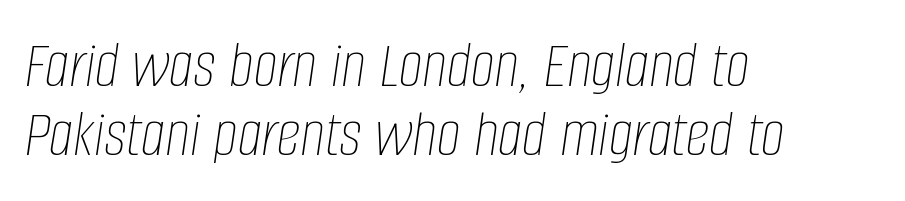
{"italic": "yes", "lean": "right", "slant_degrees": 8, "bold": "no", "weight": "thin", "width": "condensed", "stroke_contrast": "low", "x_height": "large", "monospaced": "no", "underline": "no", "align": "left", "line_spacing": "tight", "line_spacing_ratio": 1.02, "letter_spacing": "normal", "letter_spacing_em": 0.0, "glyph_px": 68}
